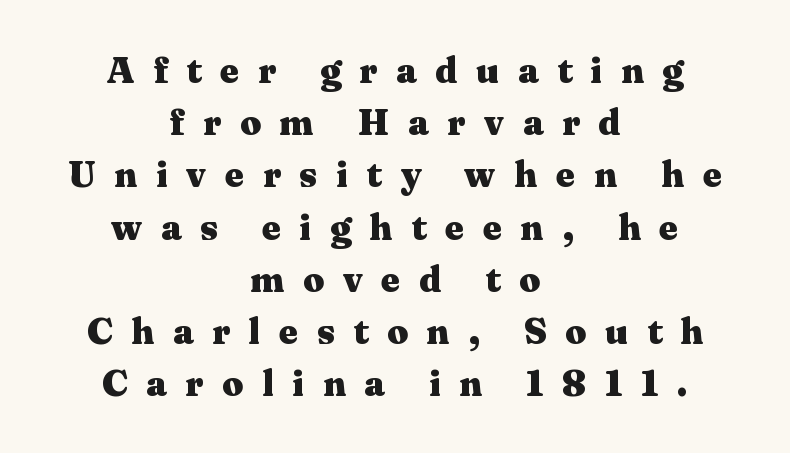
The face used here is proportionally spaced, like ordinary book or web type. Notice how descenders clear the ascenders below comfortably — that's standard leading. Caption: bold face, heavy strokes. Line starts and ends both wander, symmetrically. Nope, not italic — everything's standing straight.
